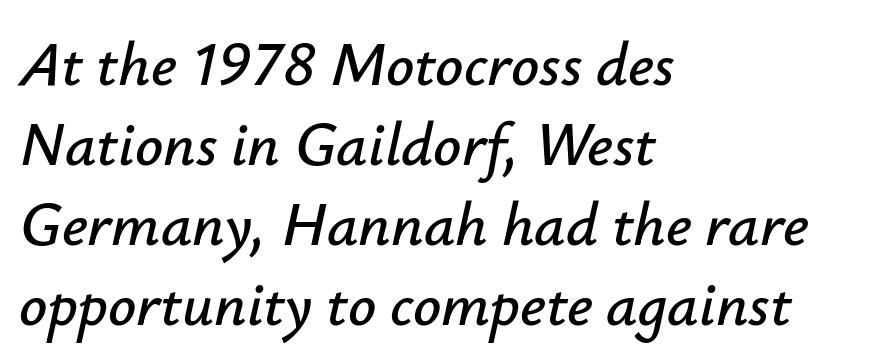
The image shows 62 px text type, italic (leaning right); set left-aligned, normal line spacing (1.29x), normal letter spacing, not underlined; low stroke contrast and a small x-height.
